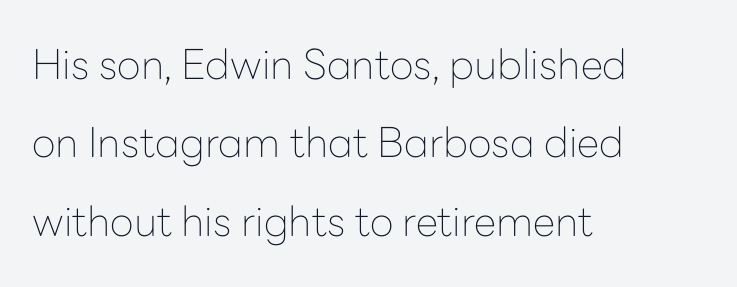
The image shows 41 px thin sans-serif type, upright; set left-aligned, loose line spacing (1.91x), normal letter spacing, not underlined; low stroke contrast and a medium x-height.
